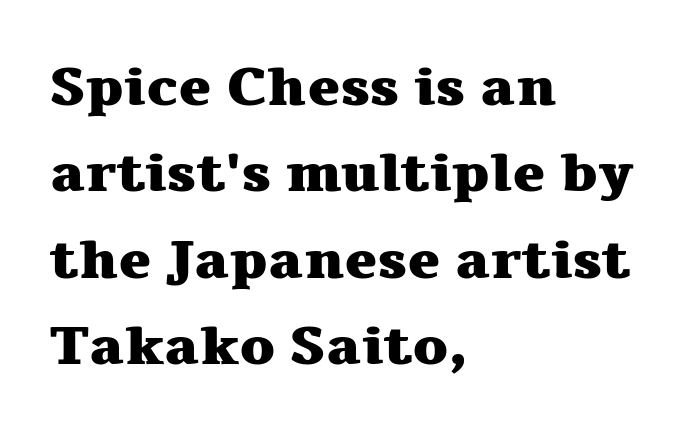
{"serif": "yes", "italic": "no", "bold": "yes", "weight": "heavy", "width": "wide", "stroke_contrast": "medium", "x_height": "medium", "monospaced": "no", "underline": "no", "align": "left", "line_spacing": "normal", "line_spacing_ratio": 1.57, "letter_spacing": "normal", "letter_spacing_em": 0.0, "glyph_px": 55}
